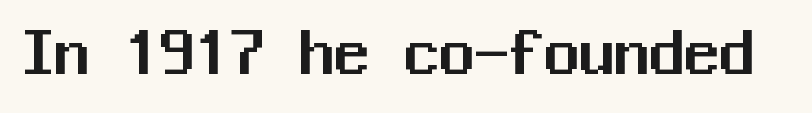
Upright lettering throughout. Letter spacing: default. A clean baseline with only descenders dipping below it. The type family on display is of the sans-serif kind. The letters march in equal steps, a hallmark of fixed-pitch type.
